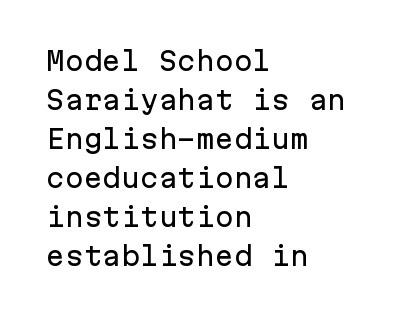
{"italic": "no", "underline": "no", "align": "left", "line_spacing": "normal", "line_spacing_ratio": 1.56, "letter_spacing": "normal", "letter_spacing_em": 0.0, "glyph_px": 25}
